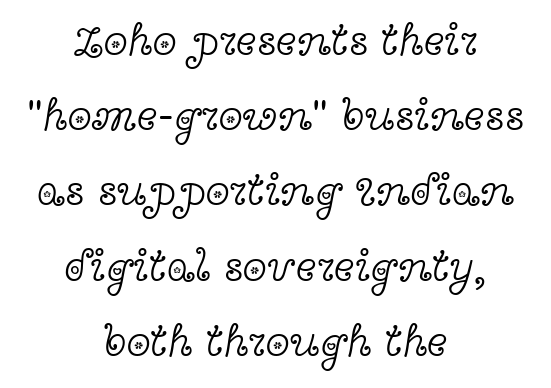
Q: Is the text bold? A: No.
Q: Is the text italic (slanted)? A: No, it is upright.
Q: Is the typeface a serif or a sans-serif typeface? A: Serif.
Q: Is the text underlined? A: No.
Q: How is the paragraph aligned? A: Centered.
Q: Is the spacing between letters normal or unusually wide? A: Normal.
Q: Width (condensed, normal, or wide)? A: Wide.
Q: x-height? A: Medium.
Q: Monospaced? A: No.
